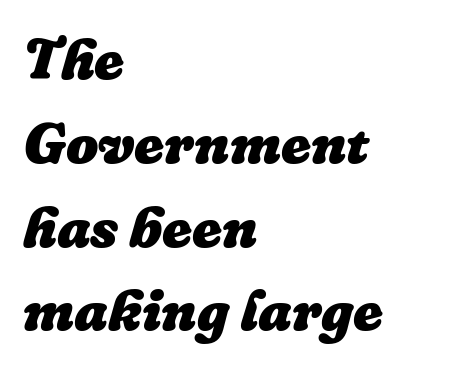
The image shows 57 px heavy type, italic (leaning right); set left-aligned, normal line spacing (1.47x), normal letter spacing, not underlined; low stroke contrast and a medium x-height.
